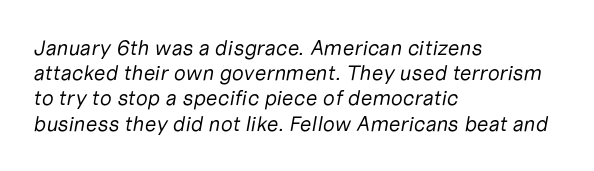
{"italic": "yes", "lean": "right", "slant_degrees": 10, "bold": "no", "underline": "no", "align": "left", "line_spacing_ratio": 1.2, "letter_spacing": "normal", "letter_spacing_em": 0.0, "glyph_px": 21}
